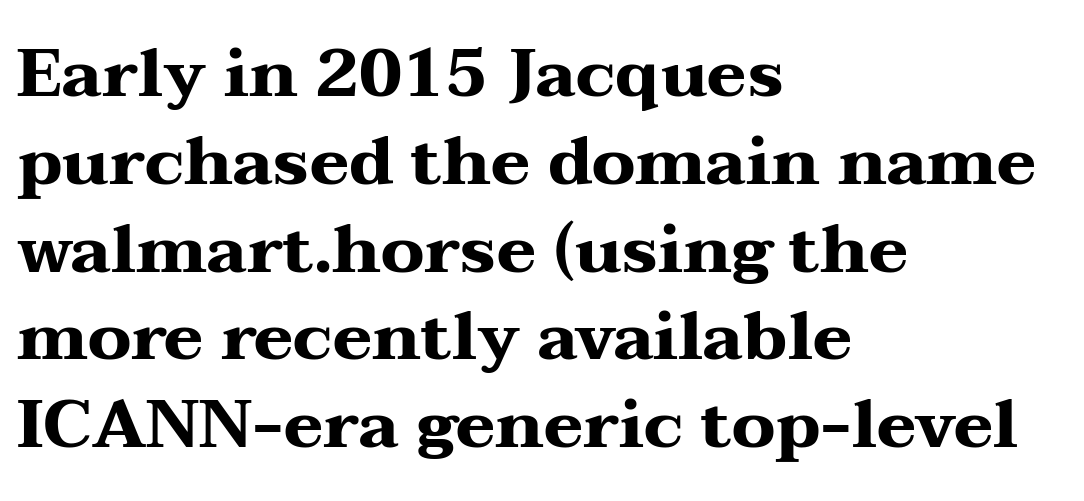
A typesetter would call this proportional, since set widths differ per character. This sample keeps an unexceptional amount of space between lines. Anything drawn beneath the words? Only blank space. If you drew a line through each stem, it would be perfectly vertical.
